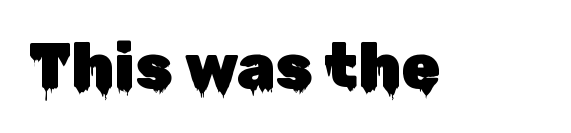
{"serif": "no", "italic": "no", "width": "normal", "stroke_contrast": "low", "x_height": "medium", "monospaced": "no", "underline": "no", "letter_spacing": "normal", "letter_spacing_em": 0.0, "glyph_px": 63}
